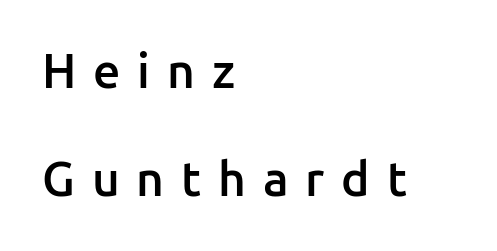
Serifs: no, the terminals of the letterforms are clean. Do the characters align in a grid? No, the font is proportional. Clear beneath every line of the passage. Leading is clearly above the norm, producing a sparse column.
